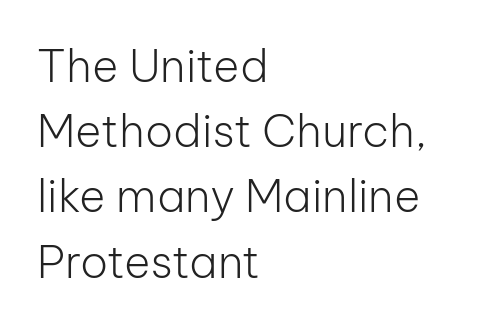
The image shows 45 px light sans-serif type, upright; set left-aligned, normal line spacing (1.45x), normal letter spacing, not underlined; low stroke contrast and a medium x-height.
